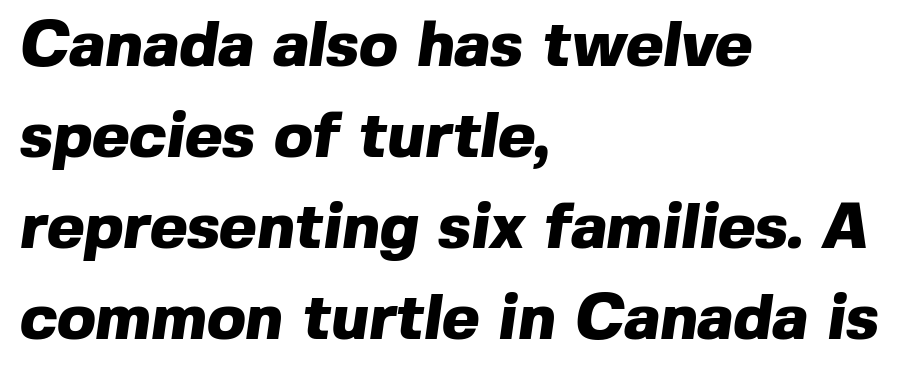
{"serif": "no", "bold": "yes", "weight": "heavy", "width": "normal", "x_height": "medium", "monospaced": "no", "underline": "no", "align": "left", "line_spacing": "normal", "line_spacing_ratio": 1.42, "letter_spacing": "normal", "letter_spacing_em": 0.0, "glyph_px": 64}
